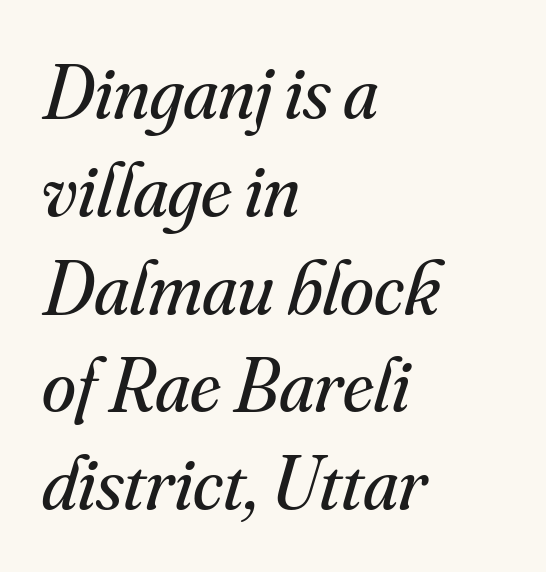
The image shows 77 px regular-weight serif type, italic (leaning right); set left-aligned, normal line spacing (1.27x), normal letter spacing, not underlined; medium stroke contrast and a small x-height.
